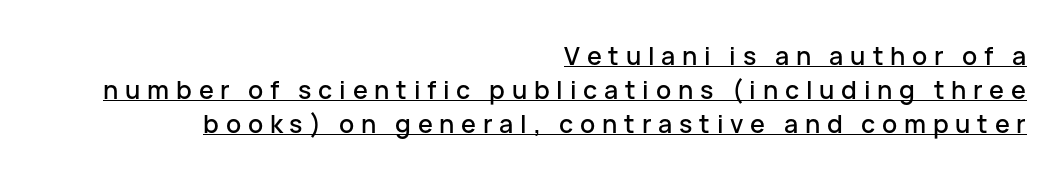
The image shows 25 px text type, upright; set right-aligned, normal line spacing (1.36x), unusually wide letter spacing (+0.27 em), underlined.
